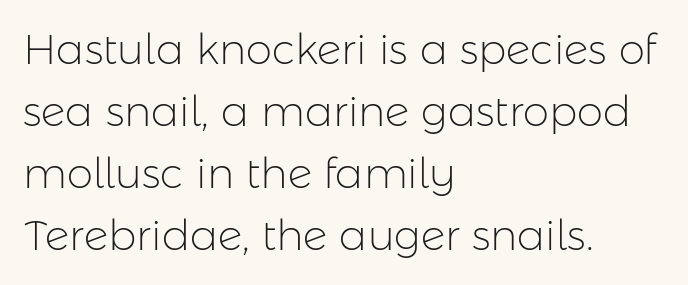
The image shows 42 px light sans-serif type, upright; set left-aligned, normal line spacing (1.48x), normal letter spacing, not underlined; low stroke contrast and a medium x-height.
